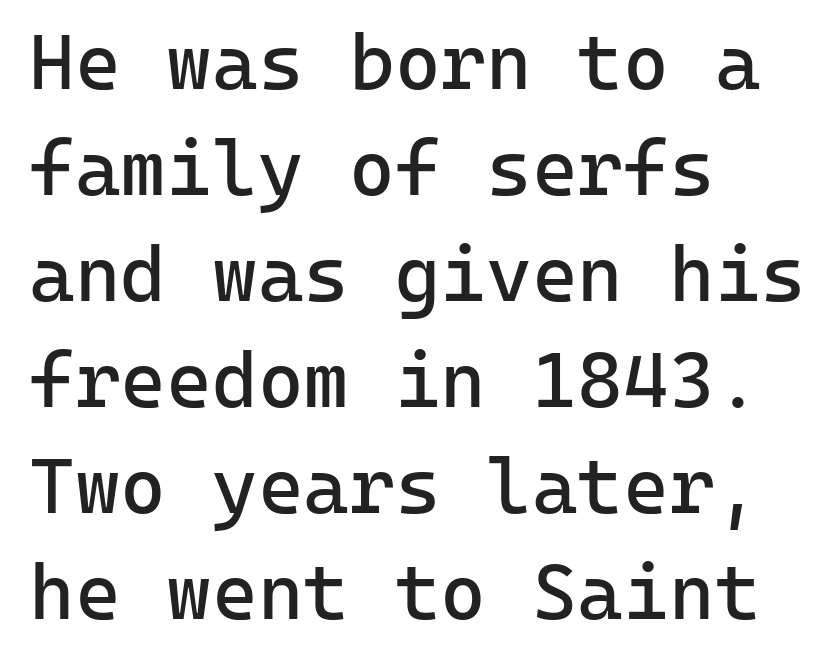
Q: Is the text bold? A: No.
Q: Is the text italic (slanted)? A: No, it is upright.
Q: Is the typeface a serif or a sans-serif typeface? A: Sans-serif.
Q: Is the text underlined? A: No.
Q: How is the paragraph aligned? A: Left-aligned.
Q: Is the spacing between letters normal or unusually wide? A: Normal.
Q: Is the spacing between lines tight, normal or loose? A: Normal.
Q: Width (condensed, normal, or wide)? A: Normal.
Q: Stroke contrast? A: Low.
Q: x-height? A: Medium.
Q: Monospaced? A: Yes.
